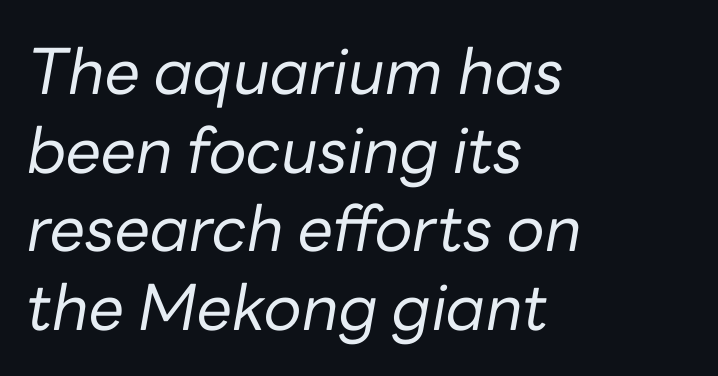
{"italic": "yes", "lean": "right", "slant_degrees": 10, "bold": "no", "weight": "regular", "width": "normal", "stroke_contrast": "low", "x_height": "medium", "monospaced": "no", "underline": "no", "align": "left", "line_spacing": "normal", "line_spacing_ratio": 1.25, "letter_spacing": "normal", "letter_spacing_em": 0.0, "glyph_px": 63}
